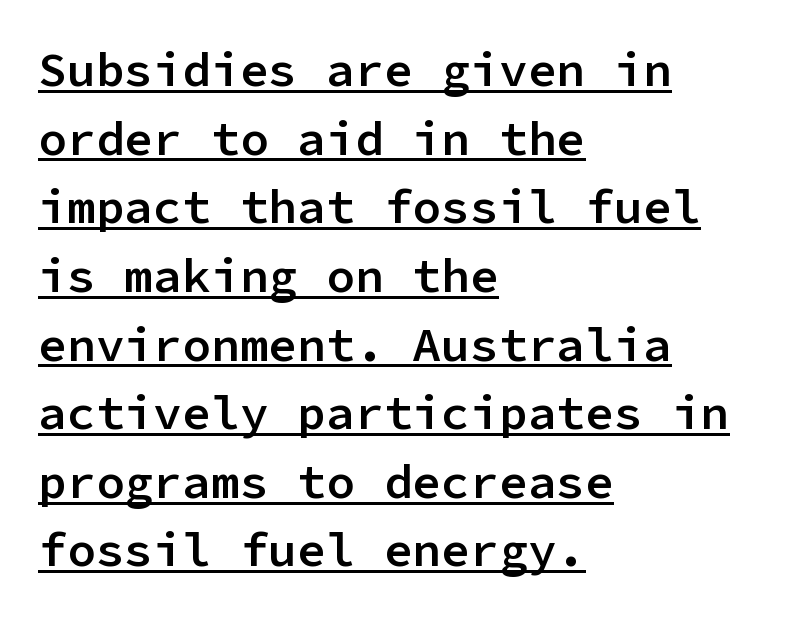
How heavy is the stroke? Medium-heavy — a semibold, shy of bold. The typesetter has applied underlining to the passage shown. Style check: upright. The rendering shows plain stroke endings on the letterforms — a sans-serif design. Here the glyphs are tracked normally, forming tight word shapes.
